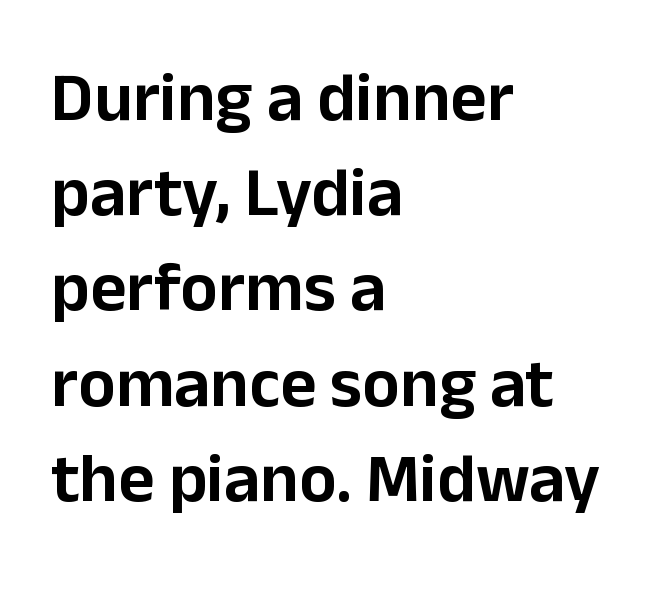
{"serif": "no", "italic": "no", "width": "normal", "stroke_contrast": "low", "x_height": "medium", "monospaced": "no", "underline": "no", "align": "left", "line_spacing": "normal", "line_spacing_ratio": 1.36, "letter_spacing": "normal", "letter_spacing_em": 0.0, "glyph_px": 70}
